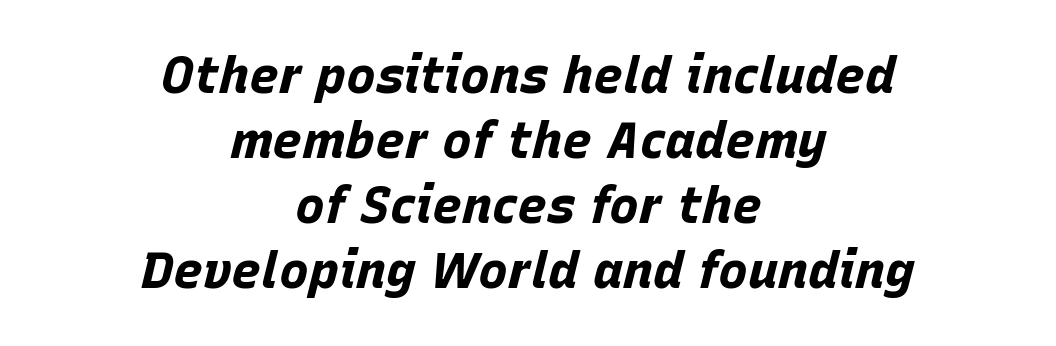
Q: Is the text bold? A: Yes.
Q: Is the text italic (slanted)? A: Yes, it leans right by about 15 degrees.
Q: Is the text underlined? A: No.
Q: How is the paragraph aligned? A: Centered.
Q: Is the spacing between letters normal or unusually wide? A: Normal.
Q: Is the spacing between lines tight, normal or loose? A: Normal.
Q: Width (condensed, normal, or wide)? A: Normal.
Q: Stroke contrast? A: Low.
Q: x-height? A: Large.
Q: Monospaced? A: No.
